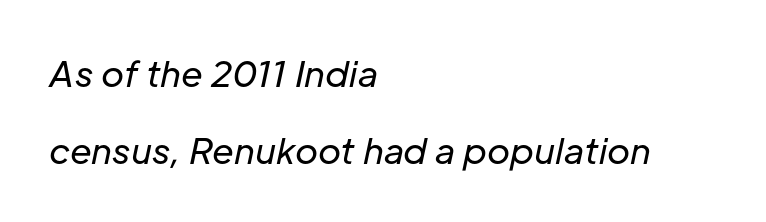
The image shows 35 px regular-weight type, italic (leaning right); set left-aligned, loose line spacing (2.21x), normal letter spacing, not underlined; low stroke contrast and a medium x-height.
